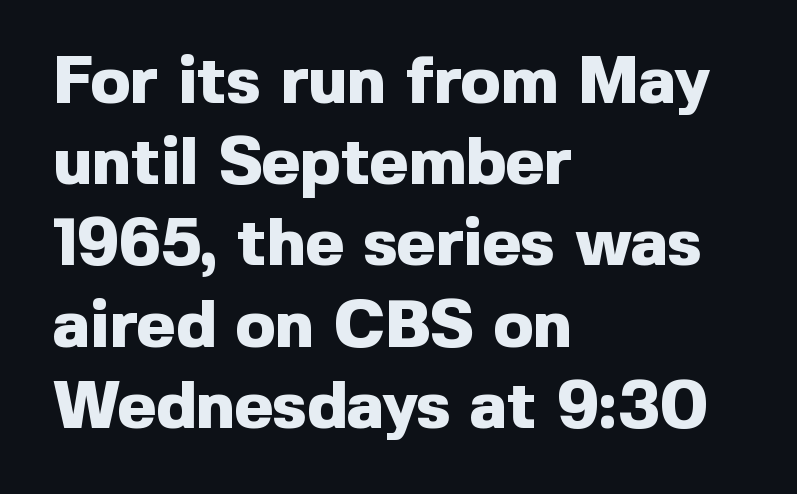
Tracking value appears to be zero — textbook default spacing. When letters stand straight like this, we call the style roman or upright. Typeset ragged right — the left edge is the straight one. Varying glyph widths throughout — classic text-font behaviour.
